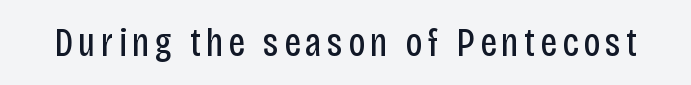
Q: Is the text bold? A: No.
Q: Is the text italic (slanted)? A: No, it is upright.
Q: Is the typeface a serif or a sans-serif typeface? A: Sans-serif.
Q: Is the text underlined? A: No.
Q: Width (condensed, normal, or wide)? A: Condensed.
Q: Stroke contrast? A: Low.
Q: x-height? A: Large.
Q: Monospaced? A: No.
